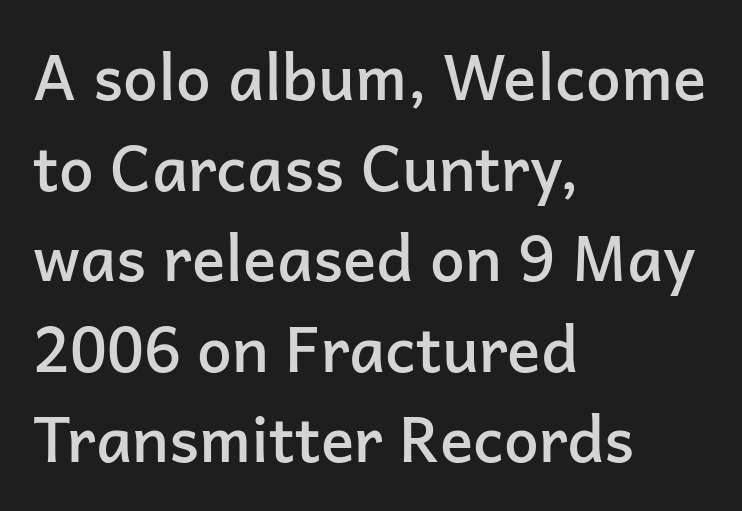
Q: Is the text bold? A: Semi-bold.
Q: Is the text italic (slanted)? A: No, it is upright.
Q: Is the typeface a serif or a sans-serif typeface? A: Sans-serif.
Q: Is the text underlined? A: No.
Q: How is the paragraph aligned? A: Left-aligned.
Q: Is the spacing between letters normal or unusually wide? A: Normal.
Q: Is the spacing between lines tight, normal or loose? A: Normal.
Q: Width (condensed, normal, or wide)? A: Normal.
Q: Stroke contrast? A: Low.
Q: x-height? A: Medium.
Q: Monospaced? A: No.
